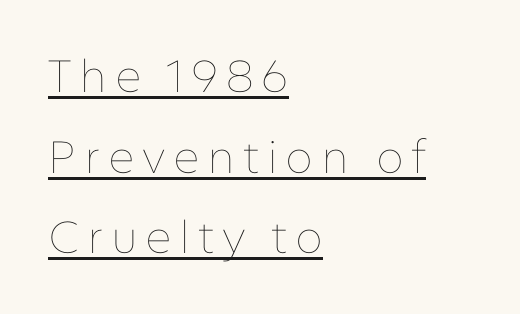
The image shows 45 px thin type, upright; set left-aligned, line spacing 1.79x, underlined; low stroke contrast and a medium x-height.
